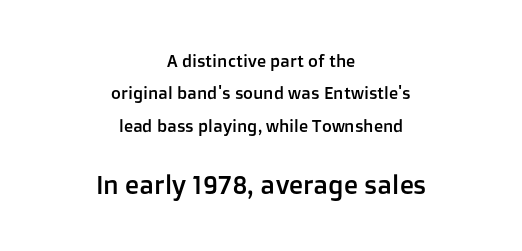
Observe the ordinary spacing: letters are neighbours, not strangers. Where is the straight margin? There isn't one; the lines are centered. Ordinary non-slanted type is in use. The space beneath each line is pristine and unruled. Visually, the bottom section dominates because its glyphs are scaled up. The passage shown stacks its lines with a broad gap.
